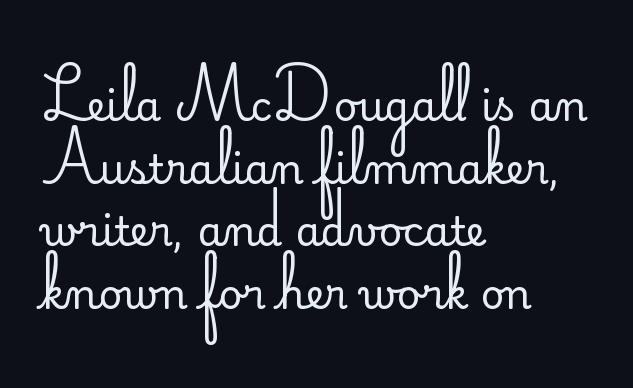
Standard letterfit; no display-style spreading of the glyphs. Compared with a centered layout, this one pins lines to the left instead. Nothing sits at the stroke ends, so this counts as sans-serif. A roman cut, with each character standing at attention. Line spacing here is normal. Looks like regular typesetting: each glyph gets only the width it needs.
